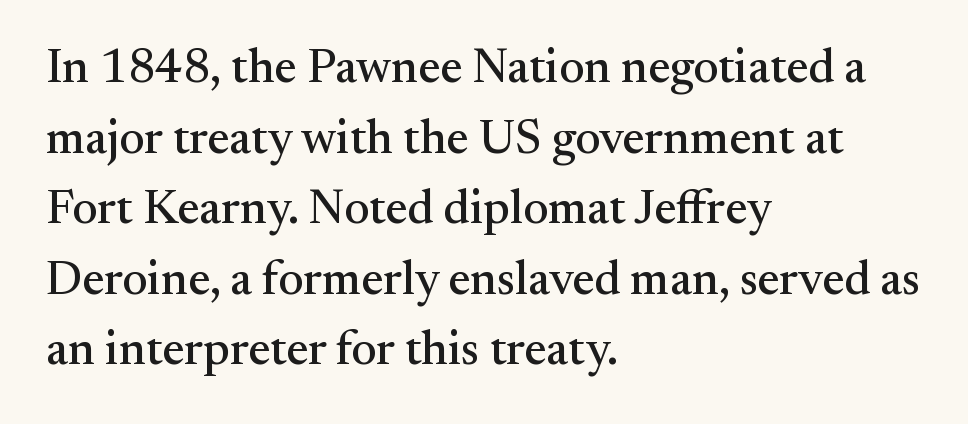
Q: Is the text italic (slanted)? A: No, it is upright.
Q: Is the typeface a serif or a sans-serif typeface? A: Serif.
Q: Is the text underlined? A: No.
Q: How is the paragraph aligned? A: Left-aligned.
Q: Is the spacing between letters normal or unusually wide? A: Normal.
Q: Is the spacing between lines tight, normal or loose? A: Normal.
Q: Width (condensed, normal, or wide)? A: Normal.
Q: Stroke contrast? A: Medium.
Q: x-height? A: Small.
Q: Monospaced? A: No.
